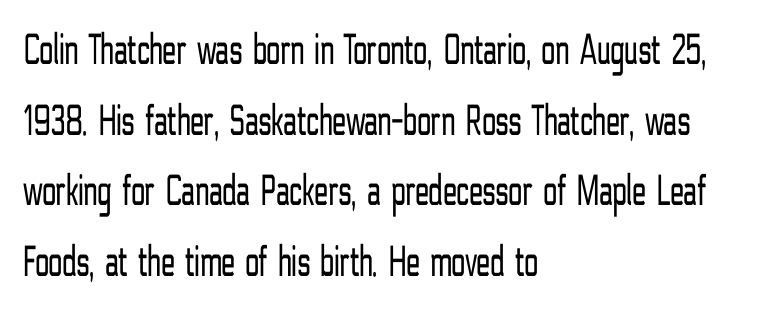
{"serif": "no", "italic": "no", "bold": "no", "weight": "light", "width": "condensed", "stroke_contrast": "low", "x_height": "medium", "monospaced": "no", "underline": "no", "align": "left", "line_spacing": "normal", "line_spacing_ratio": 1.57, "letter_spacing": "normal", "letter_spacing_em": 0.0, "glyph_px": 45}
